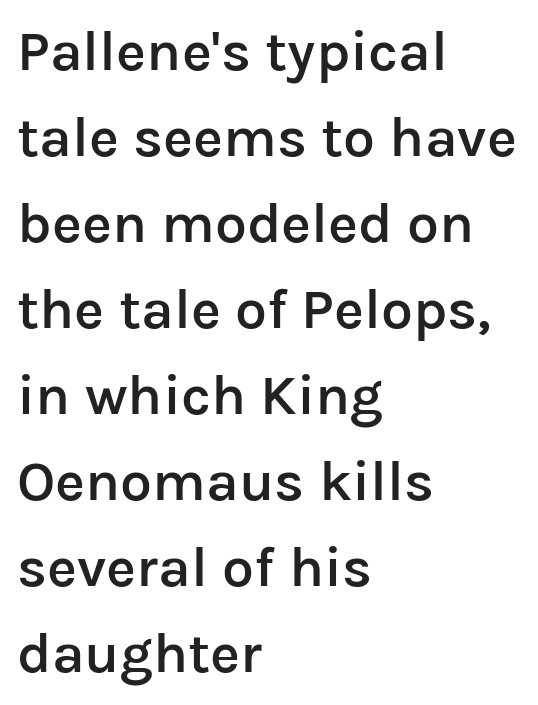
Q: Is the text bold? A: Semi-bold.
Q: Is the text italic (slanted)? A: No, it is upright.
Q: Is the typeface a serif or a sans-serif typeface? A: Sans-serif.
Q: Is the text underlined? A: No.
Q: How is the paragraph aligned? A: Left-aligned.
Q: Is the spacing between letters normal or unusually wide? A: Normal.
Q: Is the spacing between lines tight, normal or loose? A: Normal.
Q: Width (condensed, normal, or wide)? A: Normal.
Q: Stroke contrast? A: Low.
Q: x-height? A: Medium.
Q: Monospaced? A: No.
